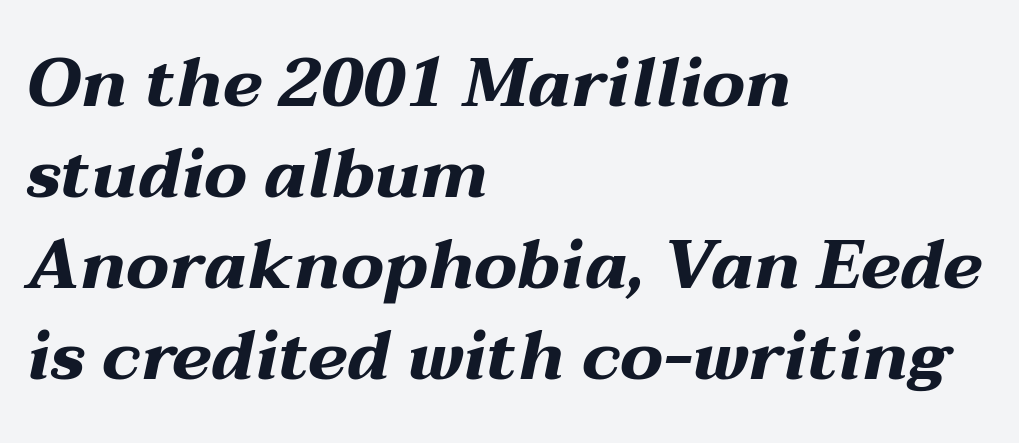
Q: Is the text bold? A: Yes.
Q: Is the text italic (slanted)? A: Yes, it leans right by about 12 degrees.
Q: Is the text underlined? A: No.
Q: How is the paragraph aligned? A: Left-aligned.
Q: Is the spacing between letters normal or unusually wide? A: Normal.
Q: Is the spacing between lines tight, normal or loose? A: Normal.
Q: Width (condensed, normal, or wide)? A: Wide.
Q: Stroke contrast? A: Medium.
Q: x-height? A: Medium.
Q: Monospaced? A: No.
